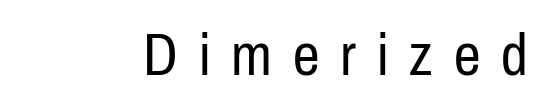
Q: Is the text bold? A: No.
Q: Is the text italic (slanted)? A: No, it is upright.
Q: Is the typeface a serif or a sans-serif typeface? A: Sans-serif.
Q: Is the text underlined? A: No.
Q: Is the spacing between letters normal or unusually wide? A: Unusually wide.
Q: Width (condensed, normal, or wide)? A: Condensed.
Q: Stroke contrast? A: Low.
Q: x-height? A: Medium.
Q: Monospaced? A: No.
